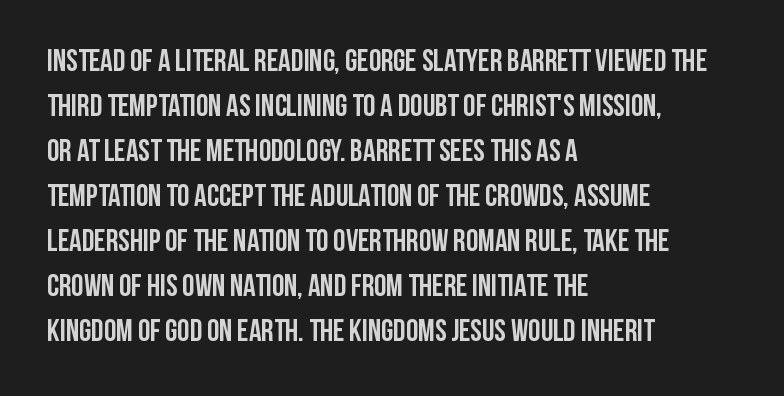
Q: Is the text bold? A: Yes.
Q: Is the text italic (slanted)? A: No, it is upright.
Q: Is the typeface a serif or a sans-serif typeface? A: Sans-serif.
Q: Is the text underlined? A: No.
Q: How is the paragraph aligned? A: Left-aligned.
Q: Is the spacing between letters normal or unusually wide? A: Normal.
Q: Is the spacing between lines tight, normal or loose? A: Normal.
Q: Width (condensed, normal, or wide)? A: Condensed.
Q: Stroke contrast? A: Low.
Q: x-height? A: Large.
Q: Monospaced? A: No.
